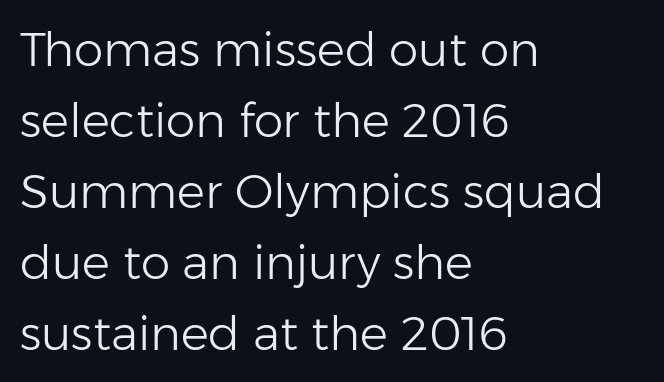
A typesetter would label this face a sans. No extra ink here — the face is not bold. Each letter keeps its own natural width here, so spacing adapts to shape. Glance below the letters and you will spot only blank space.
